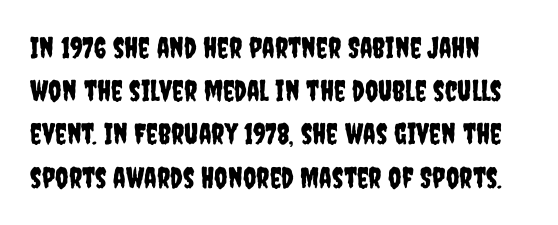
Q: Is the text italic (slanted)? A: No, it is upright.
Q: Is the typeface a serif or a sans-serif typeface? A: Sans-serif.
Q: Is the text underlined? A: No.
Q: Is the spacing between letters normal or unusually wide? A: Normal.
Q: Is the spacing between lines tight, normal or loose? A: Normal.
Q: Width (condensed, normal, or wide)? A: Condensed.
Q: Stroke contrast? A: Low.
Q: x-height? A: Large.
Q: Monospaced? A: No.
